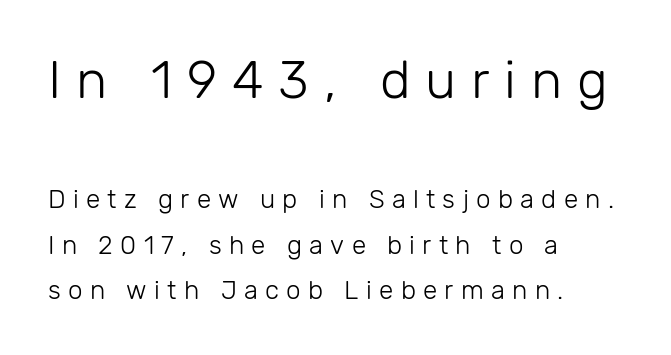
The image shows 53 px light sans-serif type, upright; set left-aligned, line spacing 1.75x, unusually wide letter spacing (+0.28 em), not underlined; the first (top) block is 2.04x larger; low stroke contrast and a medium x-height.
